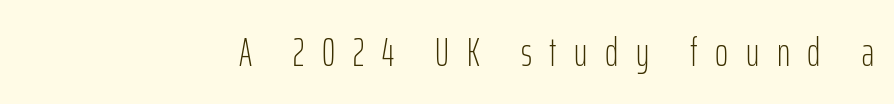
{"serif": "no", "italic": "no", "bold": "no", "weight": "light", "width": "condensed", "stroke_contrast": "low", "x_height": "medium", "monospaced": "no", "underline": "no", "align": "right", "letter_spacing": "wide", "letter_spacing_em": 0.44, "glyph_px": 40}
